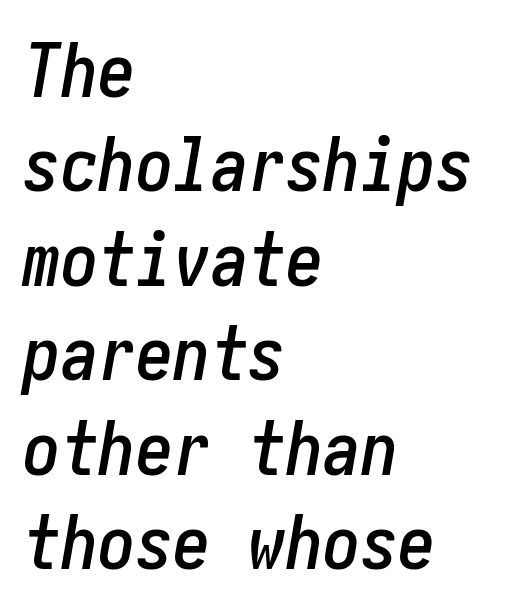
{"italic": "yes", "lean": "right", "slant_degrees": 10, "width": "condensed", "stroke_contrast": "low", "x_height": "medium", "underline": "no", "align": "left", "line_spacing": "normal", "line_spacing_ratio": 1.26, "letter_spacing": "normal", "letter_spacing_em": 0.0, "glyph_px": 75}
